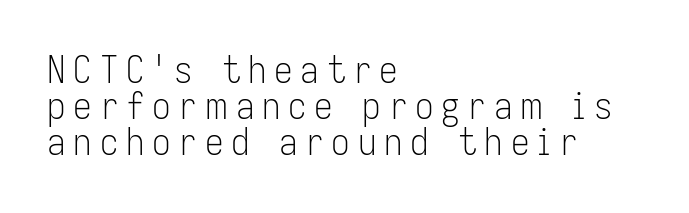
Q: Is the text bold? A: No.
Q: Is the text italic (slanted)? A: No, it is upright.
Q: Is the typeface a serif or a sans-serif typeface? A: Sans-serif.
Q: Is the text underlined? A: No.
Q: How is the paragraph aligned? A: Left-aligned.
Q: Is the spacing between letters normal or unusually wide? A: Unusually wide.
Q: Is the spacing between lines tight, normal or loose? A: Tight.
Q: Width (condensed, normal, or wide)? A: Condensed.
Q: Stroke contrast? A: Low.
Q: x-height? A: Medium.
Q: Monospaced? A: No.
